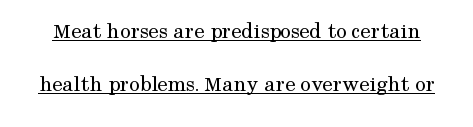
Q: Is the text bold? A: No.
Q: Is the text italic (slanted)? A: No, it is upright.
Q: Is the text underlined? A: Yes.
Q: Is the spacing between letters normal or unusually wide? A: Normal.
Q: Is the spacing between lines tight, normal or loose? A: Loose.
